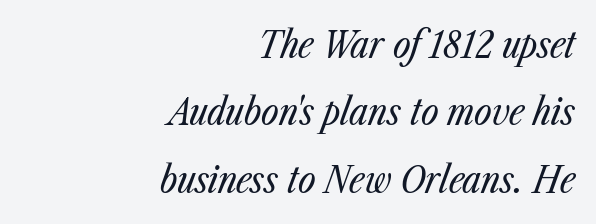
{"italic": "yes", "lean": "right", "slant_degrees": 23, "bold": "no", "weight": "regular", "width": "condensed", "stroke_contrast": "low", "x_height": "medium", "monospaced": "no", "underline": "no", "align": "right", "line_spacing_ratio": 1.77, "letter_spacing": "normal", "letter_spacing_em": 0.0, "glyph_px": 38}
